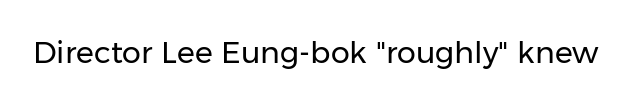
The image shows 30 px regular-weight sans-serif type, upright; set normal letter spacing, not underlined; low stroke contrast and a medium x-height.
